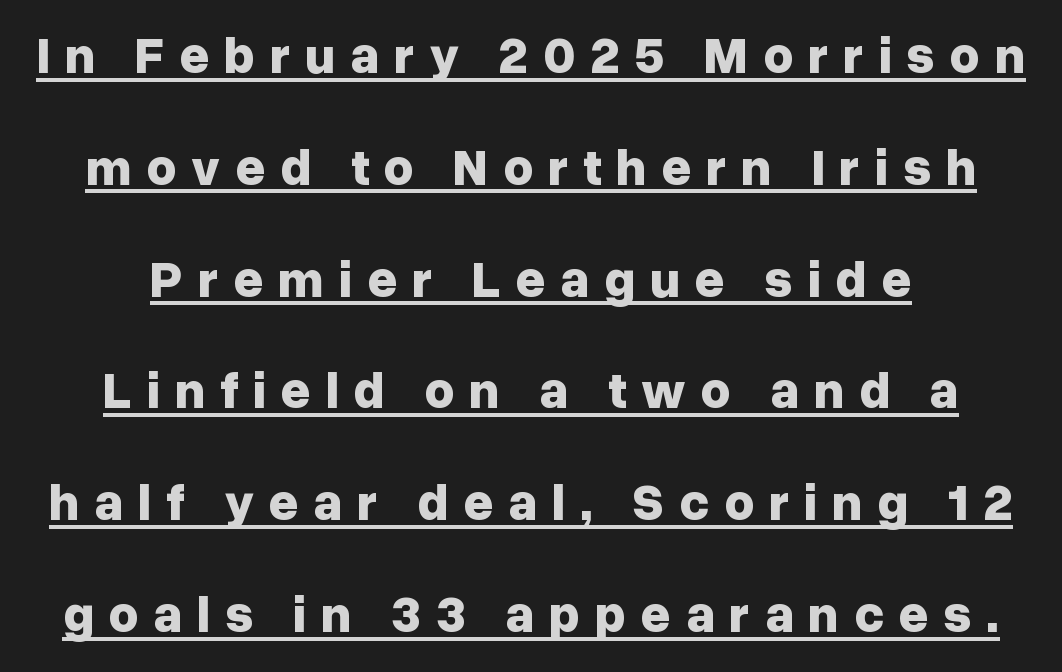
The setting favours the middle, as headings and verse often do. You can see a thin bar hugging the bottom of the glyphs. The rendering uses a large line-height, opening up the rows. A roman cut, with each character standing at attention. Character widths vary here, with narrow letters taking less room than wide ones. The glyphs in this specimen are sans serif.
